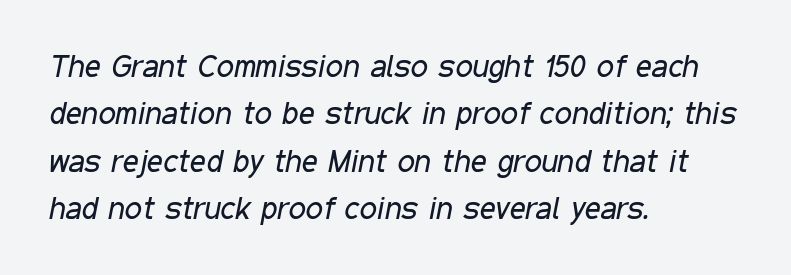
The image shows 31 px regular-weight, condensed type, italic (leaning right); set left-aligned, normal line spacing (1.53x), normal letter spacing, not underlined; low stroke contrast and a medium x-height.
